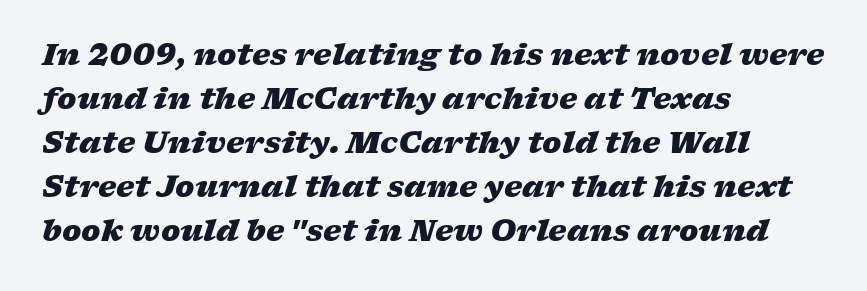
The image shows 29 px heavy, wide type, italic (leaning right); set left-aligned, normal line spacing (1.52x), normal letter spacing, not underlined; low stroke contrast and a medium x-height.
